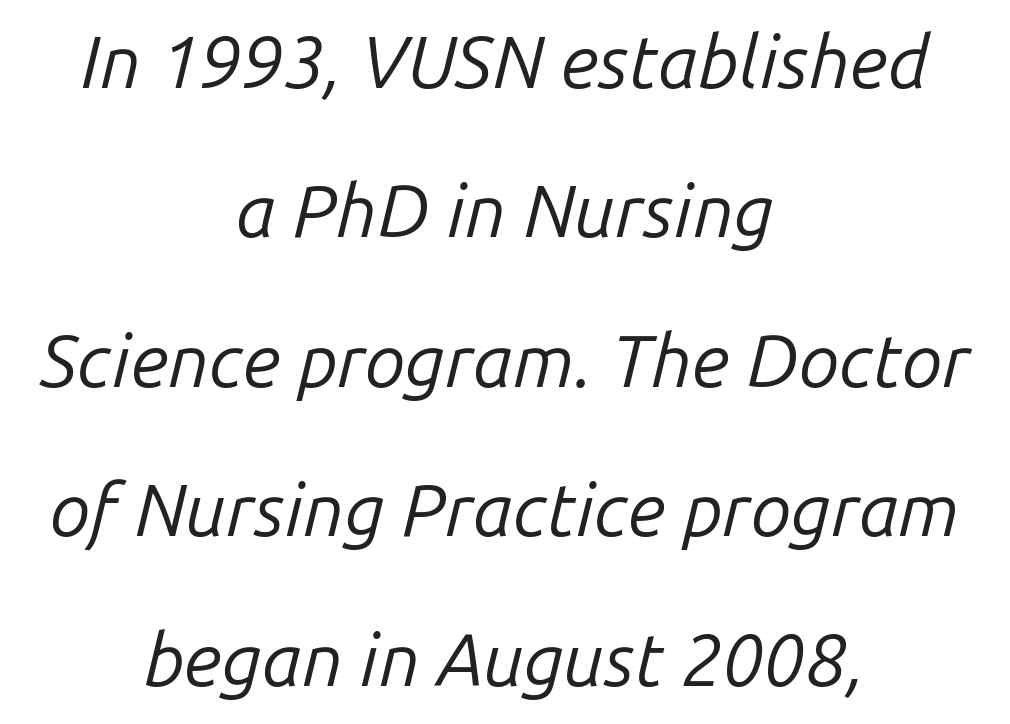
The image shows 74 px regular-weight type, italic (leaning right); set centered, loose line spacing (2.02x), normal letter spacing, not underlined; low stroke contrast and a medium x-height.
